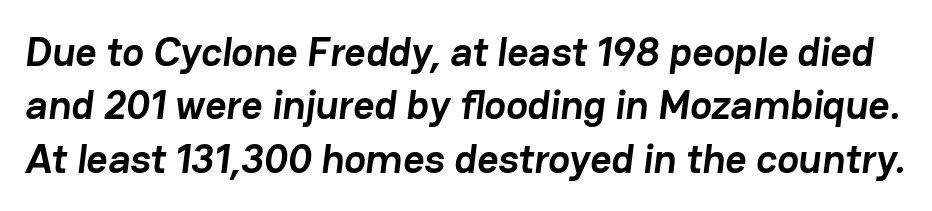
Q: Is the text bold? A: Yes.
Q: Is the typeface a serif or a sans-serif typeface? A: Sans-serif.
Q: Is the text underlined? A: No.
Q: Is the spacing between letters normal or unusually wide? A: Normal.
Q: Is the spacing between lines tight, normal or loose? A: Normal.
Q: Width (condensed, normal, or wide)? A: Normal.
Q: Stroke contrast? A: Low.
Q: x-height? A: Medium.
Q: Monospaced? A: No.
